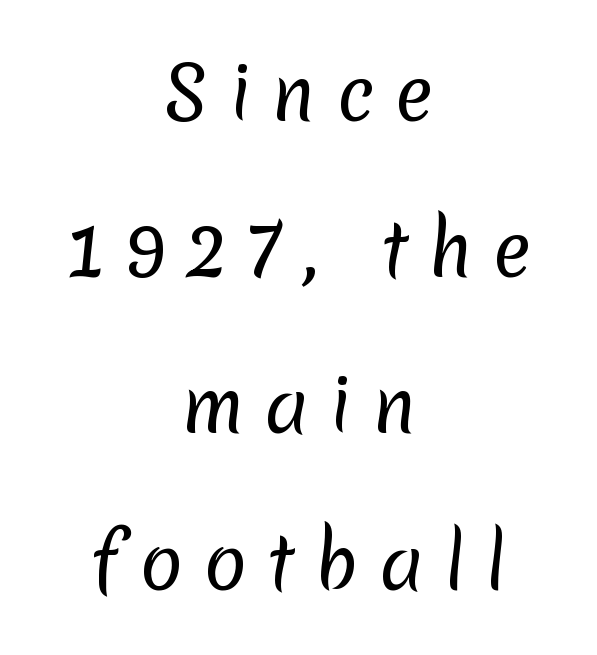
Q: Is the text bold? A: No.
Q: Is the typeface a serif or a sans-serif typeface? A: Sans-serif.
Q: Is the text underlined? A: No.
Q: How is the paragraph aligned? A: Centered.
Q: Is the spacing between letters normal or unusually wide? A: Unusually wide.
Q: Is the spacing between lines tight, normal or loose? A: Loose.
Q: Width (condensed, normal, or wide)? A: Normal.
Q: Stroke contrast? A: Low.
Q: x-height? A: Medium.
Q: Monospaced? A: No.
